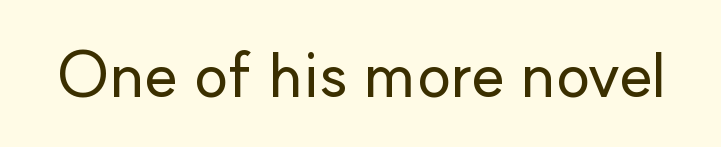
{"serif": "no", "italic": "no", "width": "normal", "stroke_contrast": "low", "x_height": "small", "monospaced": "no", "underline": "no", "letter_spacing": "normal", "letter_spacing_em": 0.0, "glyph_px": 64}
